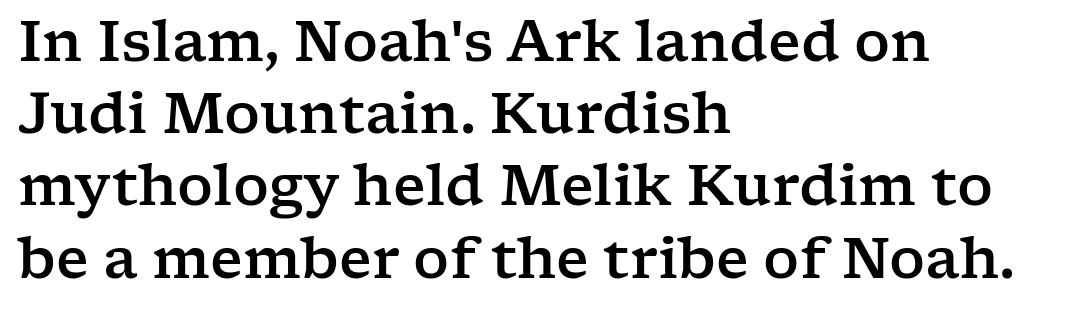
{"serif": "yes", "italic": "no", "width": "wide", "stroke_contrast": "low", "x_height": "medium", "monospaced": "no", "underline": "no", "align": "left", "line_spacing": "normal", "line_spacing_ratio": 1.29, "letter_spacing": "normal", "letter_spacing_em": 0.0, "glyph_px": 56}
